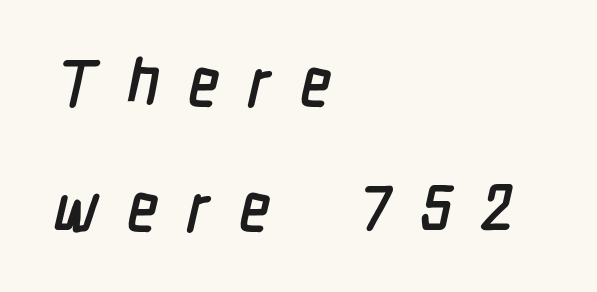
Varying glyph widths throughout — classic text-font behaviour. How are the letters spaced? Widely, with obvious added tracking. Leading is clearly above the norm, producing a sparse column. Check the space under the baseline: it is left empty.
